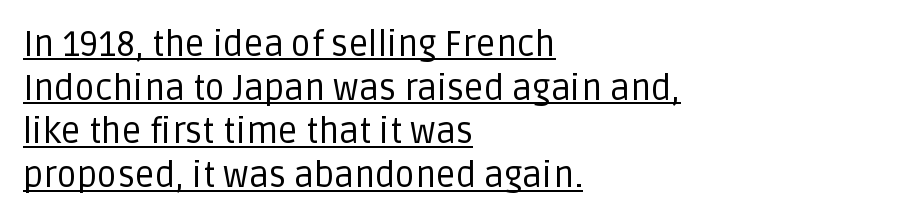
Q: Is the text bold? A: No.
Q: Is the text italic (slanted)? A: No, it is upright.
Q: Is the typeface a serif or a sans-serif typeface? A: Sans-serif.
Q: Is the text underlined? A: Yes.
Q: How is the paragraph aligned? A: Left-aligned.
Q: Is the spacing between letters normal or unusually wide? A: Normal.
Q: Is the spacing between lines tight, normal or loose? A: Normal.
Q: Width (condensed, normal, or wide)? A: Normal.
Q: Stroke contrast? A: Low.
Q: x-height? A: Large.
Q: Monospaced? A: No.
